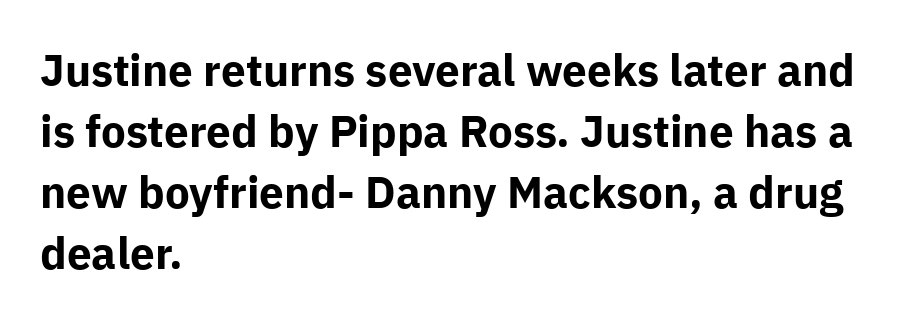
Serif or sans? Sans — the stroke terminals are bare. Chunky letters — that's bold for sure. This sample has the flowing, uneven cadence of proportional lettering. The type sits square on the baseline with zero lean. Every row of glyphs begins at an identical x-position on the left. Nothing unusual about the tracking: characters are spaced as the font intends.
